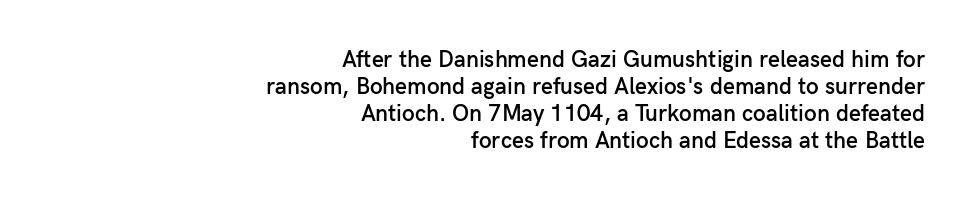
Q: Is the text bold? A: Semi-bold.
Q: Is the text italic (slanted)? A: No, it is upright.
Q: Is the text underlined? A: No.
Q: How is the paragraph aligned? A: Right-aligned.
Q: Is the spacing between letters normal or unusually wide? A: Normal.
